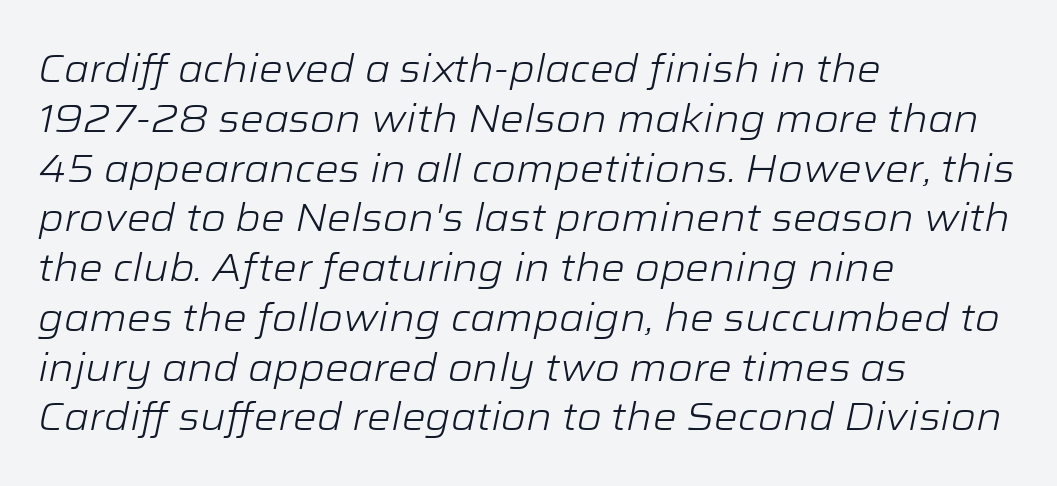
Q: Is the text bold? A: No.
Q: Is the text italic (slanted)? A: Yes, it leans right by about 12 degrees.
Q: Is the text underlined? A: No.
Q: How is the paragraph aligned? A: Left-aligned.
Q: Is the spacing between letters normal or unusually wide? A: Normal.
Q: Is the spacing between lines tight, normal or loose? A: Normal.
Q: Width (condensed, normal, or wide)? A: Wide.
Q: Stroke contrast? A: Low.
Q: x-height? A: Medium.
Q: Monospaced? A: No.
